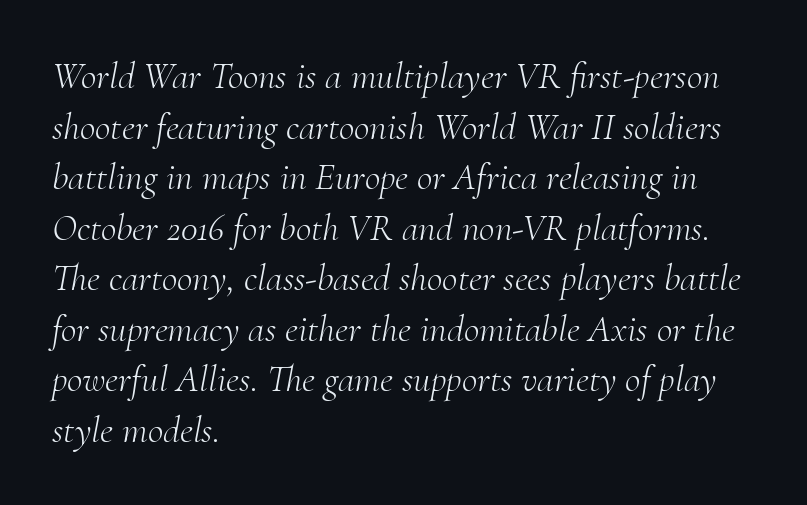
The string is rendered with underlining switched off. Caption: multi-line text, flush left, ragged right. The letters advance in unequal steps, a hallmark of proportional type. Each word holds together tightly as a unit, with standard inter-letter gaps.
